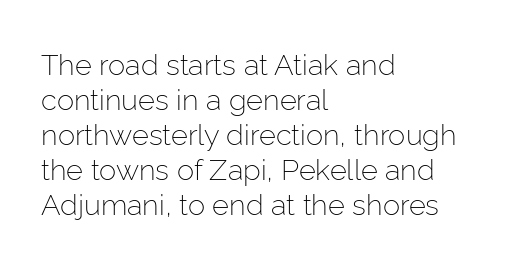
Q: Is the text bold? A: No.
Q: Is the text italic (slanted)? A: No, it is upright.
Q: Is the typeface a serif or a sans-serif typeface? A: Sans-serif.
Q: Is the text underlined? A: No.
Q: How is the paragraph aligned? A: Left-aligned.
Q: Is the spacing between letters normal or unusually wide? A: Normal.
Q: Width (condensed, normal, or wide)? A: Normal.
Q: Stroke contrast? A: Low.
Q: x-height? A: Medium.
Q: Monospaced? A: No.
